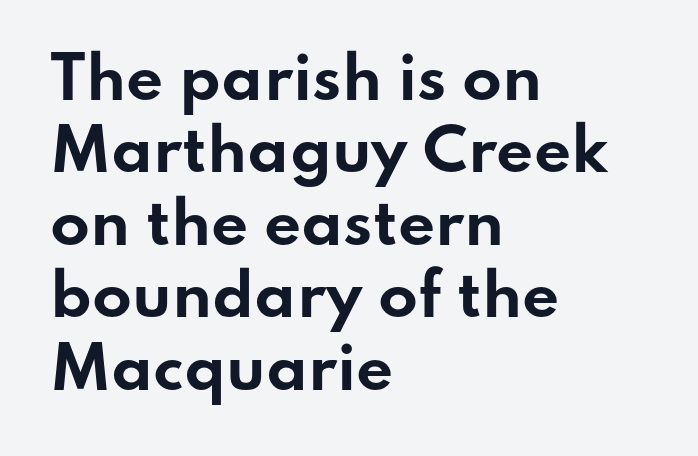
What's the leading like? Ordinary, nothing unusual. Glance below the letters and you will spot only blank space. This sample uses an upright cut, with every glyph sitting square on the baseline. Here the designer chose a conventional face with non-uniform glyph widths. Glyph-to-glyph distance matches everyday printed text. The lines are quadded left.
